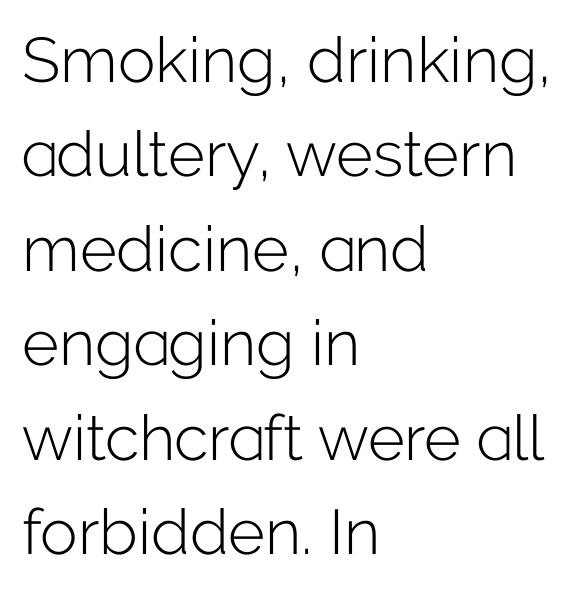
{"serif": "no", "italic": "no", "bold": "no", "weight": "light", "width": "normal", "stroke_contrast": "low", "x_height": "medium", "monospaced": "no", "underline": "no", "align": "left", "line_spacing": "normal", "line_spacing_ratio": 1.5, "letter_spacing": "normal", "letter_spacing_em": 0.0, "glyph_px": 63}
